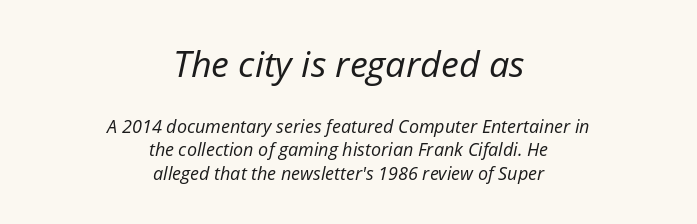
The strokes carry an ordinary text weight at most. Looking at the ascenders, they clearly lean. A student would call this center alignment; a typographer would say set centered. Glance below the letters and you will spot only blank space. Spacing verdict: proportional, widths tailored to each character. The vertical gap from one line to the next is medium.
